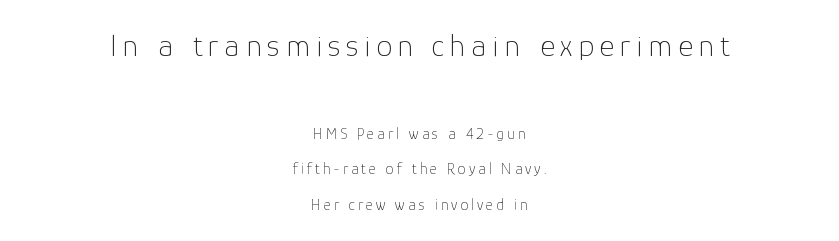
The image shows 32 px thin sans-serif type, upright; set centered, loose line spacing (2.22x), not underlined; the first (top) block is 2.0x larger; low stroke contrast and a medium x-height.
